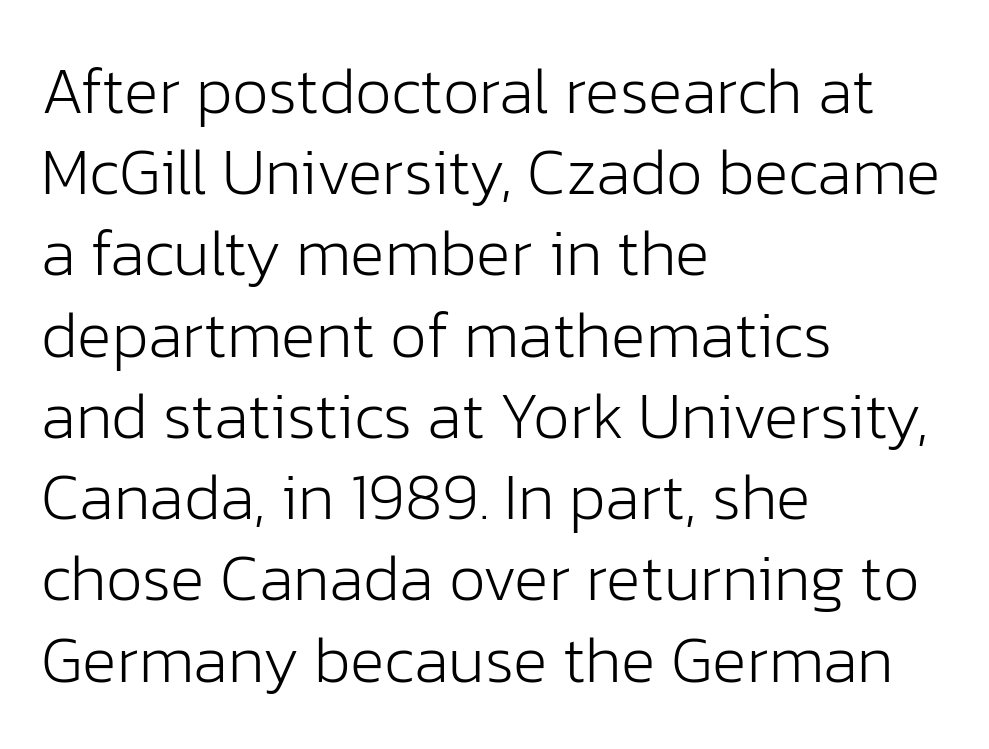
The image shows 65 px light sans-serif type, upright; set left-aligned, normal line spacing (1.25x), normal letter spacing, not underlined; low stroke contrast and a medium x-height.
